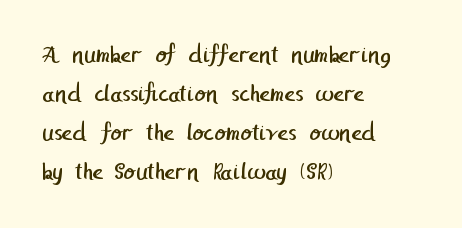
No word sits above an underline. Rows of type keep a routine distance in the vertical direction. The weight tops out at a normal text grade. The line texture is even and compact thanks to regular tracking.
